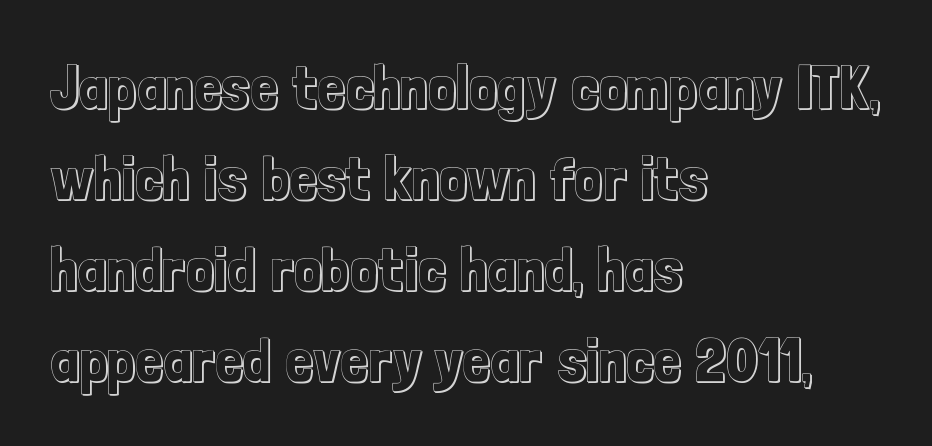
The image shows 61 px condensed type, upright; set left-aligned, normal line spacing (1.49x), normal letter spacing, not underlined; a medium x-height.
